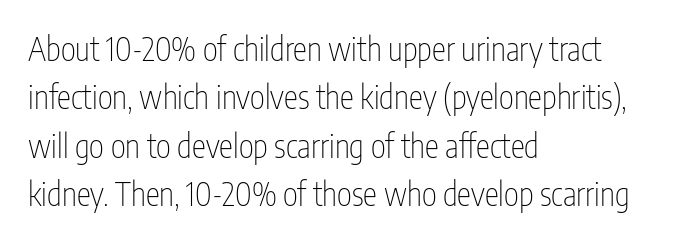
Plain, unruled lines of type. Varying glyph widths throughout — classic text-font behaviour. This rendering employs a face without finishing strokes, i.e., a sans-serif. In CSS terms this would be text-align: left. Leading: standard. Ordinary non-slanted type is in use.
